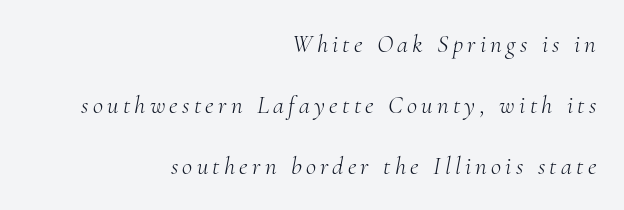
Honestly, the rows look like they've been pulled way apart. Which margin do the lines hug? The right one — the left edge is uneven. The glyphs are unaccompanied by any horizontal stroke below them. The typesetting does not lean heavy: it is not bold. The face used here has a pronounced slope to its letters.
